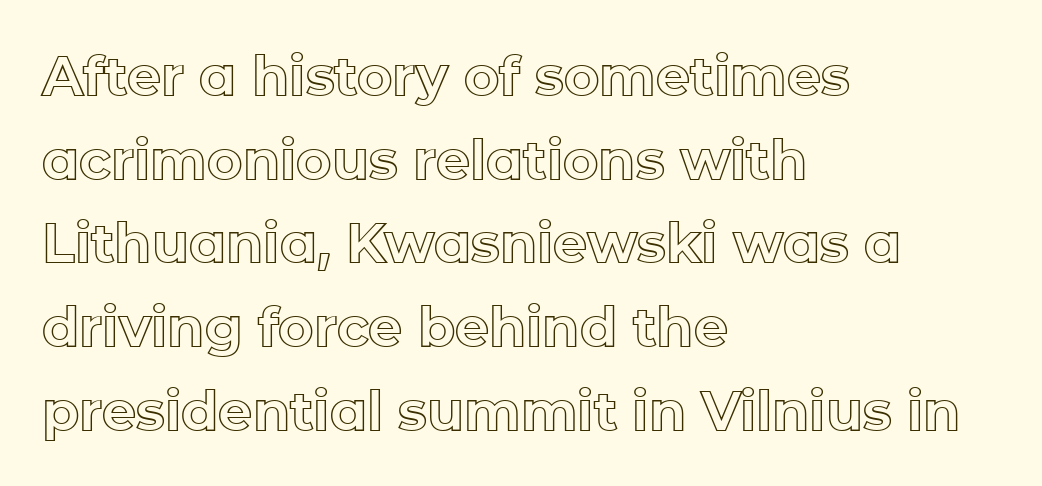
{"italic": "no", "width": "normal", "x_height": "medium", "monospaced": "no", "underline": "no", "align": "left", "line_spacing": "normal", "line_spacing_ratio": 1.55, "letter_spacing": "normal", "letter_spacing_em": 0.0, "glyph_px": 54}
